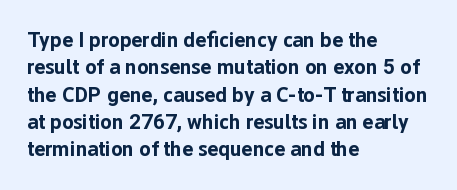
The image shows 21 px bold type, upright; set left-aligned, normal line spacing (1.3x), normal letter spacing, not underlined.
